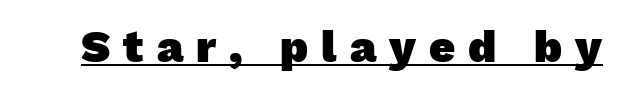
A rule runs beneath these lines of type. Loose tracking; the words dissolve into strings of separated letters. Chunky letters — that's bold for sure. Stroke terminals: plain, sans-serif. Note the varied advance widths — an 'i' is clearly narrower than an 'm'.
